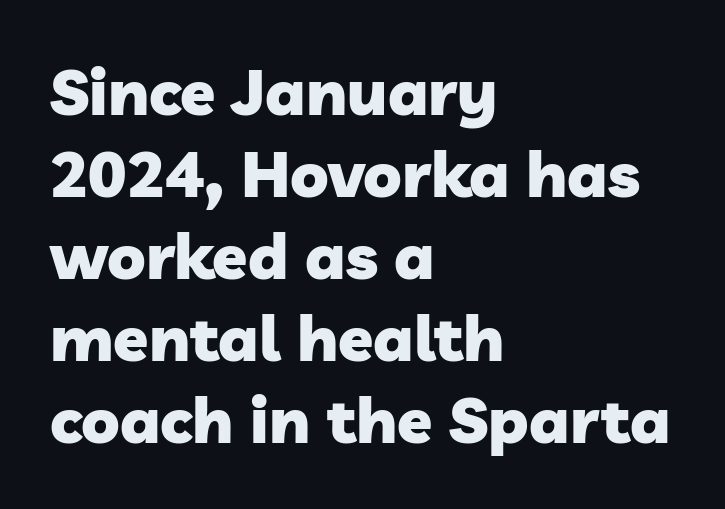
The image shows 64 px heavy sans-serif type; set left-aligned, normal line spacing (1.28x), normal letter spacing, not underlined; low stroke contrast and a medium x-height.
